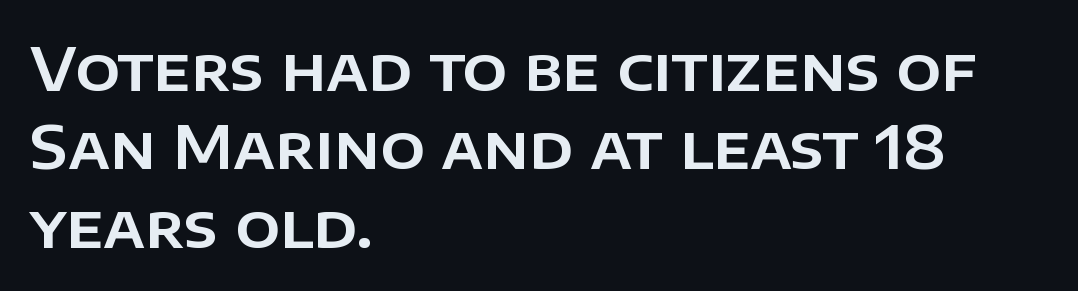
Q: Is the text italic (slanted)? A: No, it is upright.
Q: Is the typeface a serif or a sans-serif typeface? A: Sans-serif.
Q: Is the text underlined? A: No.
Q: How is the paragraph aligned? A: Left-aligned.
Q: Is the spacing between letters normal or unusually wide? A: Normal.
Q: Is the spacing between lines tight, normal or loose? A: Normal.
Q: Width (condensed, normal, or wide)? A: Normal.
Q: Stroke contrast? A: Low.
Q: x-height? A: Large.
Q: Monospaced? A: No.
